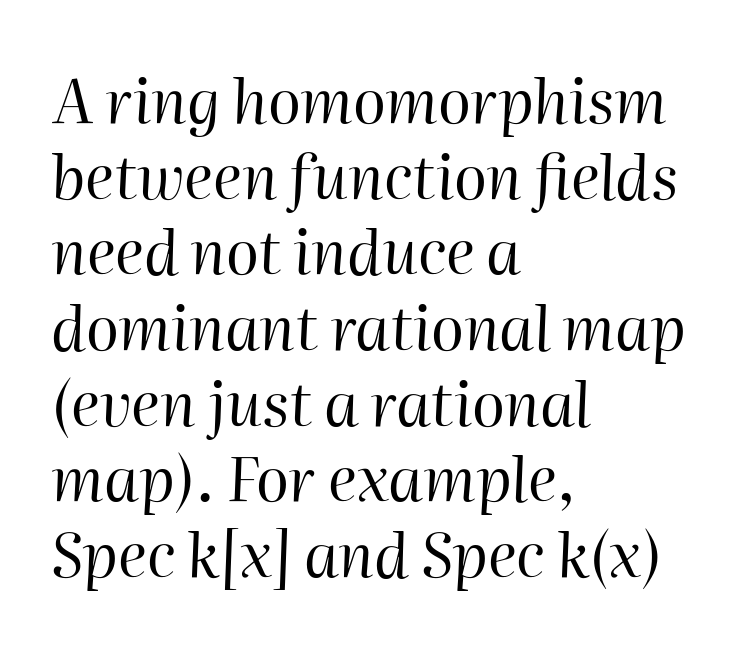
The image shows 61 px regular-weight type, italic (leaning right); set left-aligned, line spacing 1.24x, normal letter spacing, not underlined; high stroke contrast and a medium x-height.
